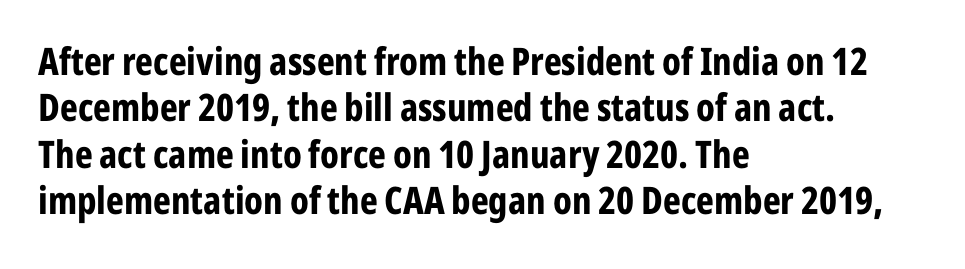
The image shows 38 px bold, condensed sans-serif type, upright; set left-aligned, line spacing 1.22x, normal letter spacing, not underlined; low stroke contrast and a medium x-height.
